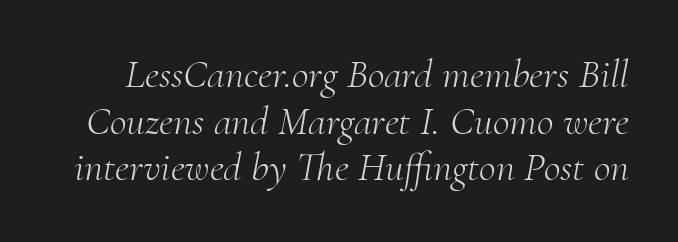
The image shows 41 px light serif type, italic (leaning right); set tight line spacing (1.14x), normal letter spacing, not underlined; medium stroke contrast and a small x-height.
